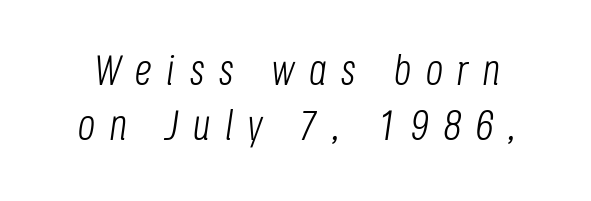
The image shows 43 px light, condensed type, italic (leaning right); set normal line spacing (1.27x), unusually wide letter spacing (+0.33 em), not underlined; low stroke contrast and a large x-height.
